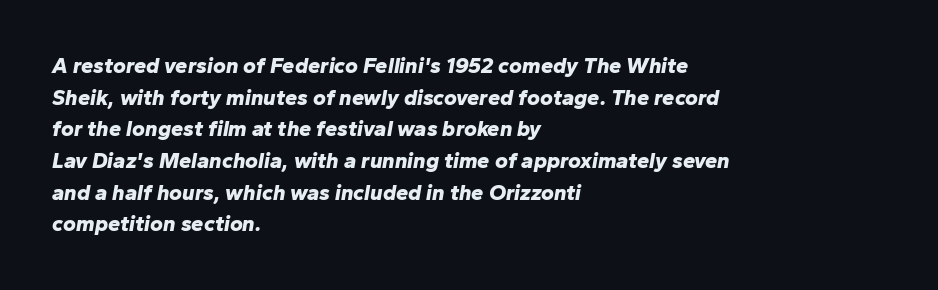
Short note: letters normally spaced. The compositor pushed each line to the left boundary. Descenders hang freely into open space. The rendering uses a moderate line-height, typical for paragraphs. Would a proofreader flag this as italicized? Yes. How heavy is the stroke? Heavy — this is a bold.
